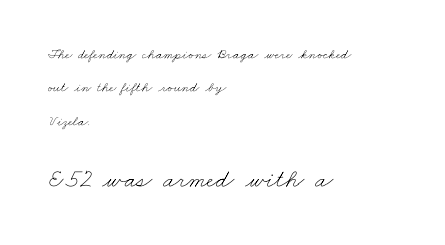
The image shows 26 px text type; set left-aligned, loose line spacing (2.39x), normal letter spacing, not underlined; the second (bottom) block is 1.86x larger.
